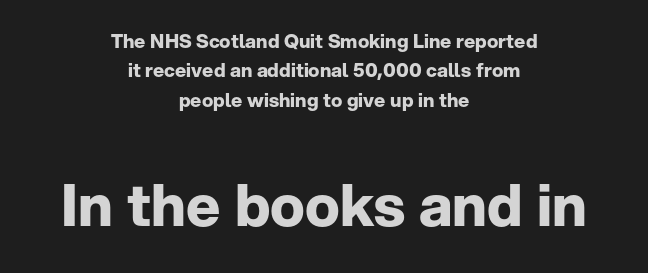
{"serif": "no", "italic": "no", "bold": "yes", "weight": "bold", "width": "normal", "stroke_contrast": "low", "x_height": "medium", "monospaced": "no", "underline": "no", "align": "center", "line_spacing": "normal", "line_spacing_ratio": 1.55, "letter_spacing": "normal", "letter_spacing_em": 0.0, "larger_block": "second", "size_ratio": 3.05, "glyph_px": 58}
